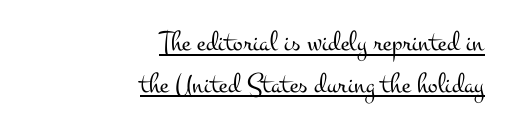
The image shows 29 px light, wide type; set right-aligned, normal line spacing (1.44x), normal letter spacing, underlined; medium stroke contrast and a small x-height.
